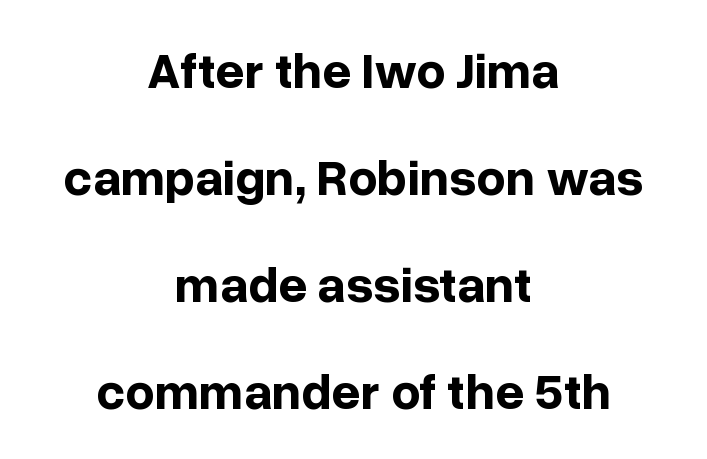
The image shows 51 px bold sans-serif type, upright; set centered, loose line spacing (2.1x), normal letter spacing, not underlined; low stroke contrast and a medium x-height.
